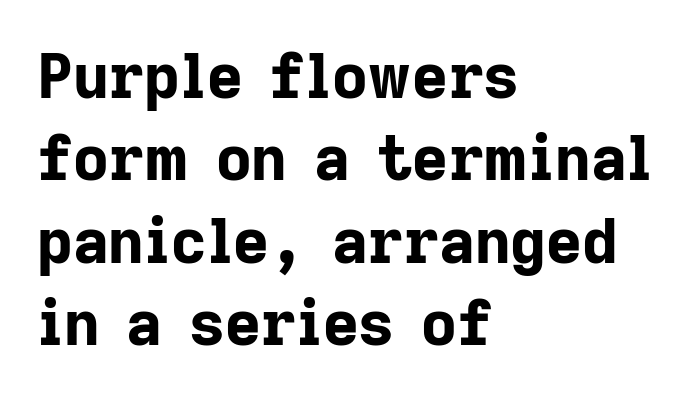
{"serif": "no", "italic": "no", "bold": "yes", "weight": "bold", "width": "normal", "stroke_contrast": "low", "x_height": "medium", "monospaced": "no", "underline": "no", "align": "left", "line_spacing": "normal", "line_spacing_ratio": 1.33, "letter_spacing": "normal", "letter_spacing_em": 0.0, "glyph_px": 62}
